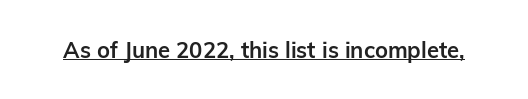
Q: Is the text bold? A: Yes.
Q: Is the text italic (slanted)? A: No, it is upright.
Q: Is the text underlined? A: Yes.
Q: Is the spacing between letters normal or unusually wide? A: Normal.
